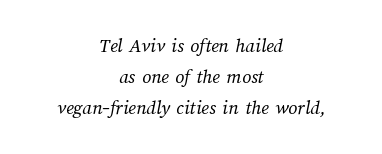
Q: Is the text bold? A: No.
Q: Is the text underlined? A: No.
Q: How is the paragraph aligned? A: Centered.
Q: Is the spacing between letters normal or unusually wide? A: Normal.
Q: Is the spacing between lines tight, normal or loose? A: Normal.
